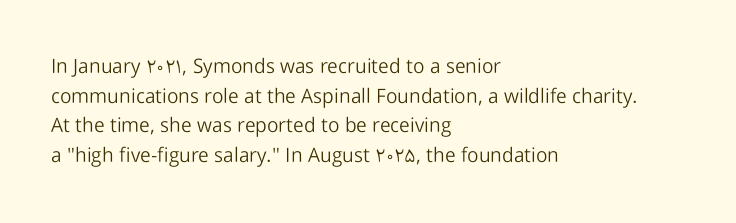
The image shows 20 px text type, upright; set left-aligned, normal line spacing (1.48x), normal letter spacing, not underlined.
